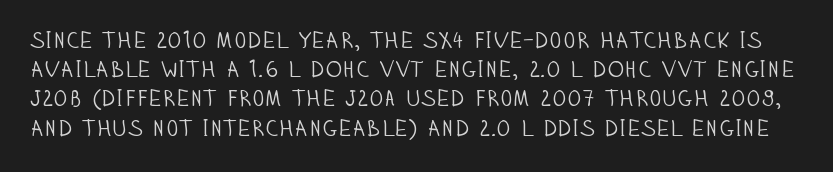
{"italic": "no", "bold": "no", "underline": "no", "line_spacing": "normal", "line_spacing_ratio": 1.27, "letter_spacing": "normal", "letter_spacing_em": 0.0, "glyph_px": 23}
